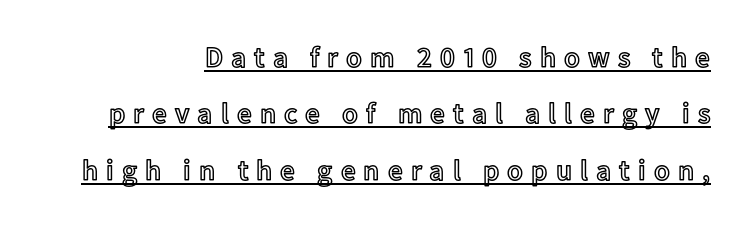
The image shows 29 px text type, upright; set loose line spacing (1.94x), unusually wide letter spacing (+0.28 em), underlined; a medium x-height.
